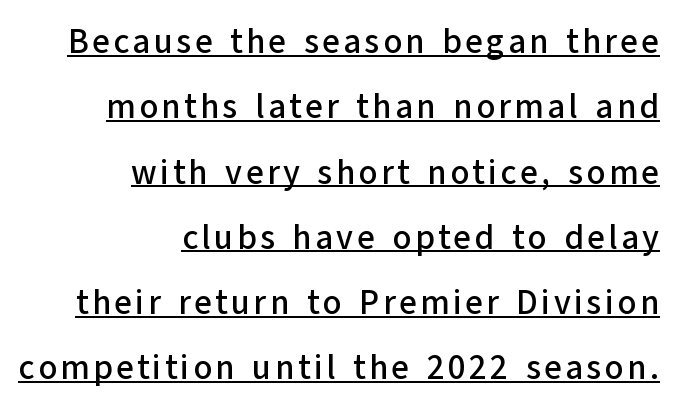
{"serif": "no", "italic": "no", "width": "normal", "stroke_contrast": "low", "x_height": "medium", "monospaced": "no", "underline": "yes", "align": "right", "line_spacing": "loose", "line_spacing_ratio": 1.92, "glyph_px": 34}
